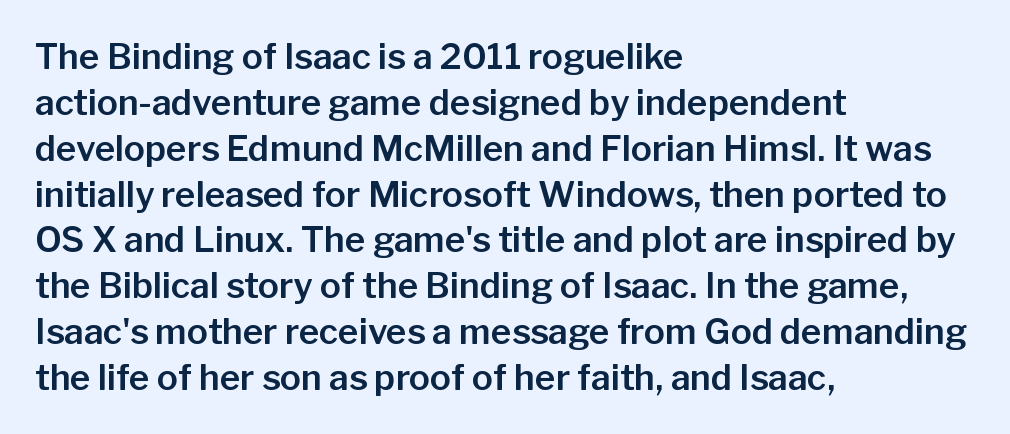
If you drew a line through each stem, it would be perfectly vertical. Do the characters align in a grid? No, the font is proportional. Students, note that the glyphs here touch the page at normal intervals. The typeface chosen for these lines omits serifs. Rows of type keep a routine distance in the vertical direction.
